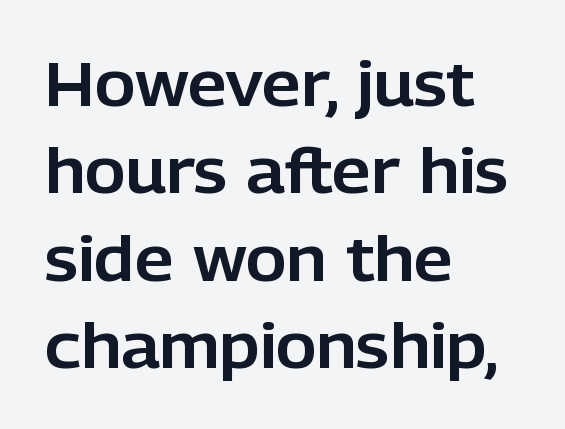
The image shows 62 px sans-serif type, upright; set left-aligned, normal line spacing (1.41x), normal letter spacing, not underlined; low stroke contrast and a medium x-height.
